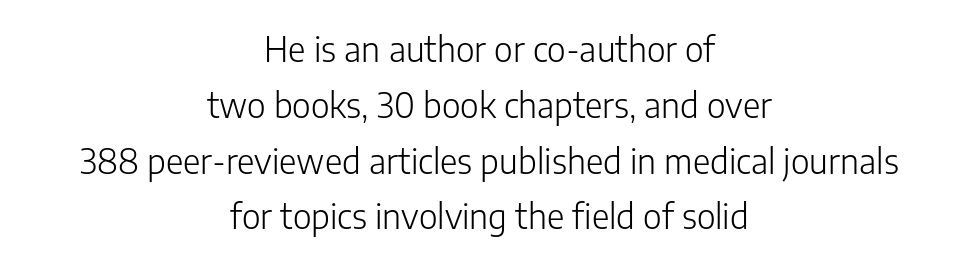
Q: Is the text bold? A: No.
Q: Is the text italic (slanted)? A: No, it is upright.
Q: Is the typeface a serif or a sans-serif typeface? A: Sans-serif.
Q: Is the text underlined? A: No.
Q: How is the paragraph aligned? A: Centered.
Q: Is the spacing between letters normal or unusually wide? A: Normal.
Q: Is the spacing between lines tight, normal or loose? A: Normal.
Q: Width (condensed, normal, or wide)? A: Normal.
Q: Stroke contrast? A: Low.
Q: x-height? A: Medium.
Q: Monospaced? A: No.
